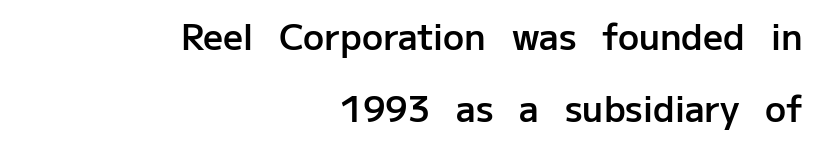
The image shows 35 px semibold sans-serif type, upright; set right-aligned, loose line spacing (2.05x), normal letter spacing, not underlined; low stroke contrast and a medium x-height.
